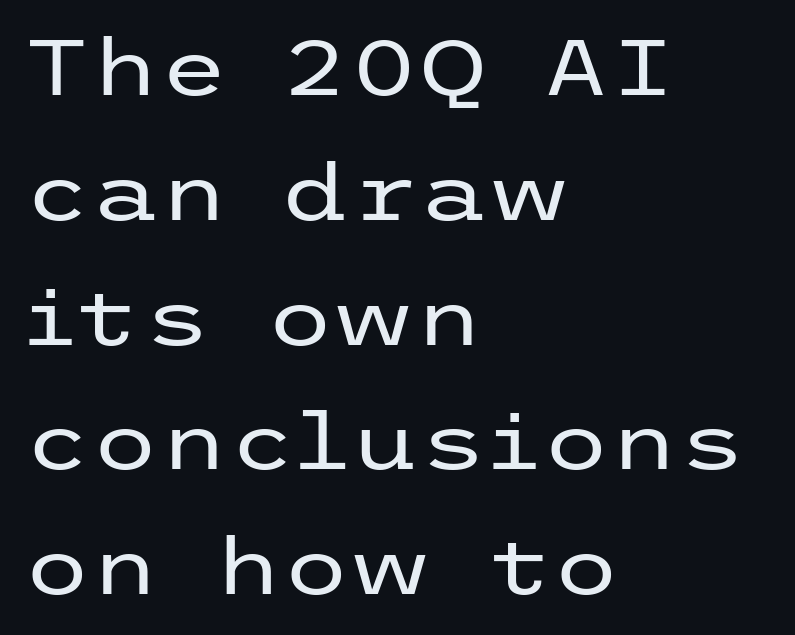
Q: Is the text bold? A: No.
Q: Is the text italic (slanted)? A: No, it is upright.
Q: Is the typeface a serif or a sans-serif typeface? A: Sans-serif.
Q: Is the text underlined? A: No.
Q: How is the paragraph aligned? A: Left-aligned.
Q: Is the spacing between letters normal or unusually wide? A: Normal.
Q: Is the spacing between lines tight, normal or loose? A: Normal.
Q: Width (condensed, normal, or wide)? A: Wide.
Q: Stroke contrast? A: Low.
Q: x-height? A: Medium.
